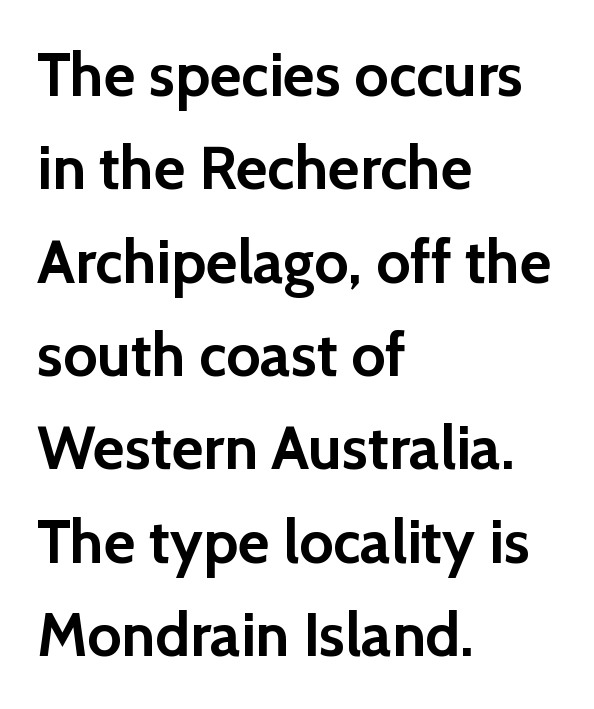
Check where the strokes stop: nothing finishes them off — pure sans. Just letters on the line, the space beneath them empty. The paragraph shown leans on its left margin. Is there any slant? The stems are plumb. Regular leading. Short note: letters normally spaced.
